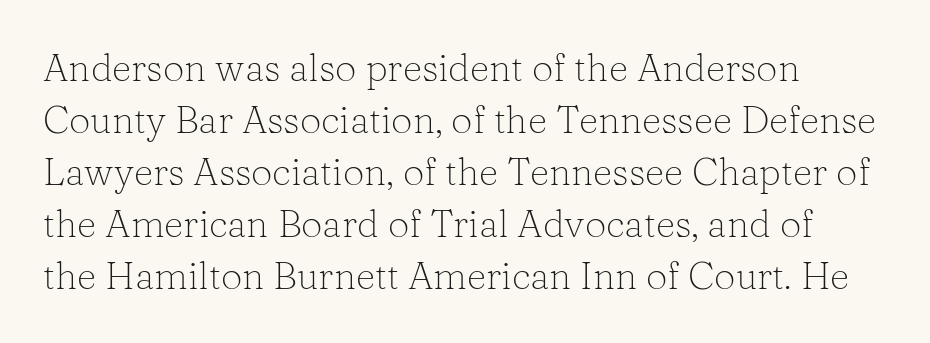
The image shows 38 px light serif type, upright; set left-aligned, normal line spacing (1.37x), normal letter spacing, not underlined; low stroke contrast and a medium x-height.
